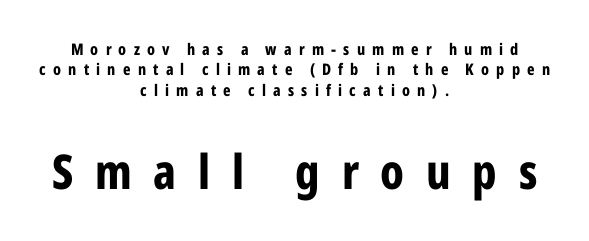
Between one letter and the next there's a generous, obvious gap. This is the regular roman posture of the typeface. Bold? Absolutely — the strokes are thick and heavy. Looks like regular typesetting: each glyph gets only the width it needs. This sample is center-justified, so both line endings float freely.
